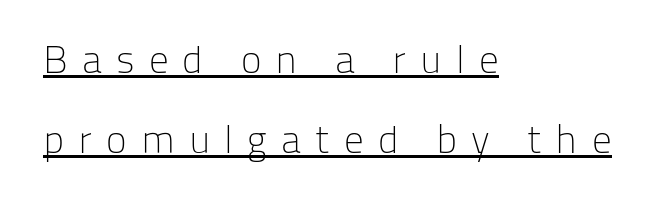
Q: Is the text bold? A: No.
Q: Is the text italic (slanted)? A: No, it is upright.
Q: Is the typeface a serif or a sans-serif typeface? A: Sans-serif.
Q: Is the text underlined? A: Yes.
Q: How is the paragraph aligned? A: Left-aligned.
Q: Is the spacing between letters normal or unusually wide? A: Unusually wide.
Q: Is the spacing between lines tight, normal or loose? A: Loose.
Q: Width (condensed, normal, or wide)? A: Normal.
Q: Stroke contrast? A: Low.
Q: x-height? A: Medium.
Q: Monospaced? A: No.
